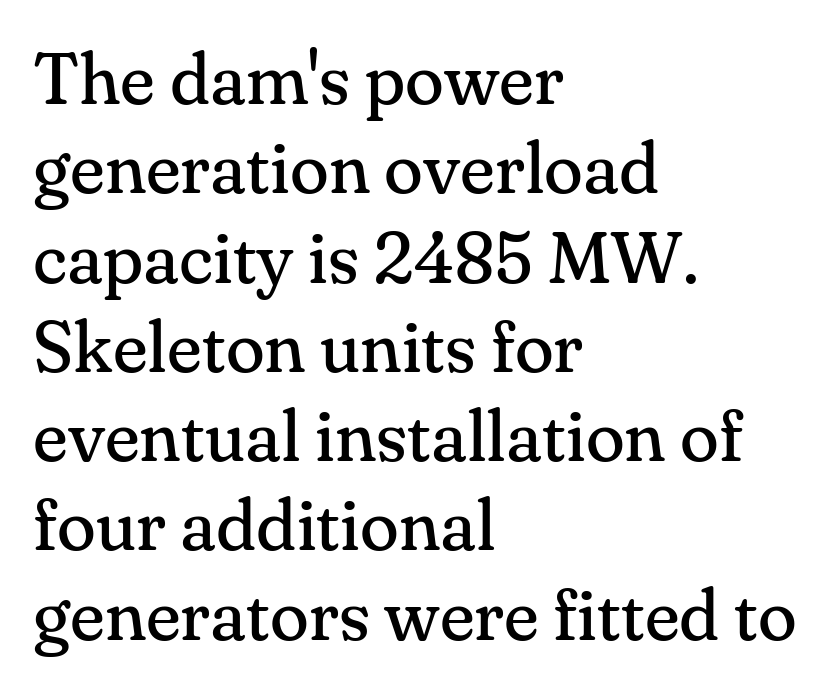
Q: Is the text bold? A: No.
Q: Is the text italic (slanted)? A: No, it is upright.
Q: Is the typeface a serif or a sans-serif typeface? A: Serif.
Q: Is the text underlined? A: No.
Q: How is the paragraph aligned? A: Left-aligned.
Q: Is the spacing between letters normal or unusually wide? A: Normal.
Q: Width (condensed, normal, or wide)? A: Normal.
Q: Stroke contrast? A: Medium.
Q: x-height? A: Small.
Q: Monospaced? A: No.
